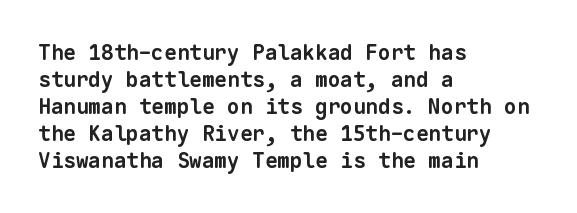
The face used here has the dense, thick strokes of a bold. Typeset ragged right — the left edge is the straight one. Compared with typical paragraphs, the rows here are spaced about the same. Standard letterfit; no display-style spreading of the glyphs. A bare baseline throughout the passage.
